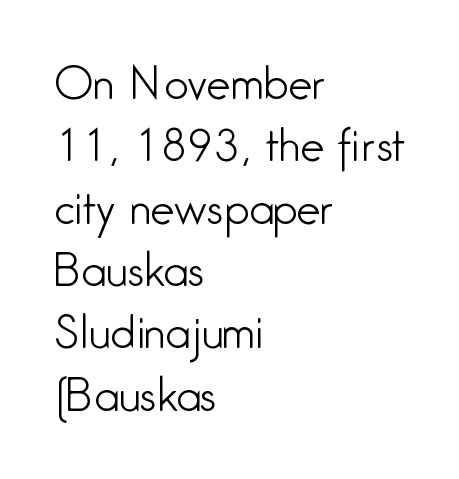
{"serif": "no", "italic": "no", "bold": "no", "weight": "light", "width": "condensed", "stroke_contrast": "low", "x_height": "medium", "monospaced": "no", "underline": "no", "align": "left", "line_spacing": "normal", "line_spacing_ratio": 1.45, "letter_spacing": "normal", "letter_spacing_em": 0.0, "glyph_px": 43}
